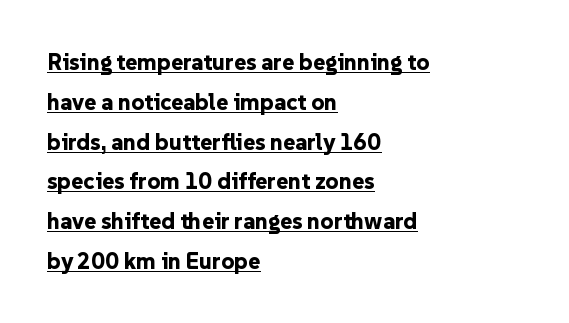
The rendering anchors every line to the left-hand side. Unlike italic type, these characters show no tilt at all. Default kerning and tracking; the words read as compact shapes. Looks like someone drew a line under every word here. On the weight axis this lands at bold, roughly 700.
